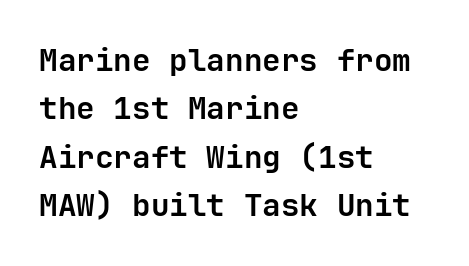
The image shows 31 px bold sans-serif type, upright, monospaced; set left-aligned, normal line spacing (1.56x), normal letter spacing, not underlined; low stroke contrast and a medium x-height.
